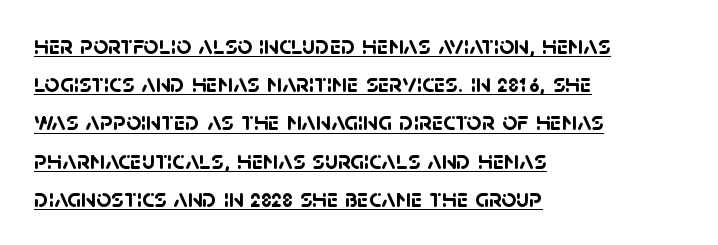
The image shows 26 px bold type; set left-aligned, normal line spacing (1.47x), normal letter spacing, underlined.
